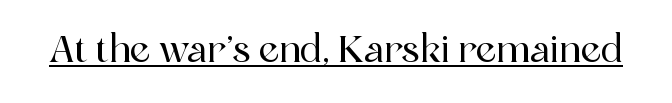
The image shows 36 px serif type, upright; set normal letter spacing, underlined; a medium x-height.
